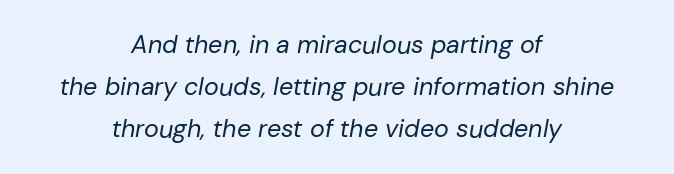
Q: Is the text bold? A: No.
Q: Is the text italic (slanted)? A: Yes, it leans right by about 10 degrees.
Q: Is the text underlined? A: No.
Q: How is the paragraph aligned? A: Centered.
Q: Is the spacing between letters normal or unusually wide? A: Normal.
Q: Is the spacing between lines tight, normal or loose? A: Normal.
